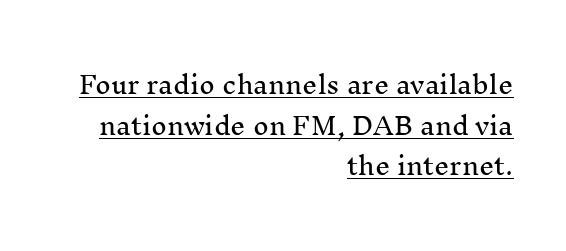
The line texture is even and compact thanks to regular tracking. This block has exactly the height ordinary leading produces. When letters stand straight like this, we call the style roman or upright. Beneath each row of characters lies a ruled line. The rag falls on the left side of this text block.
